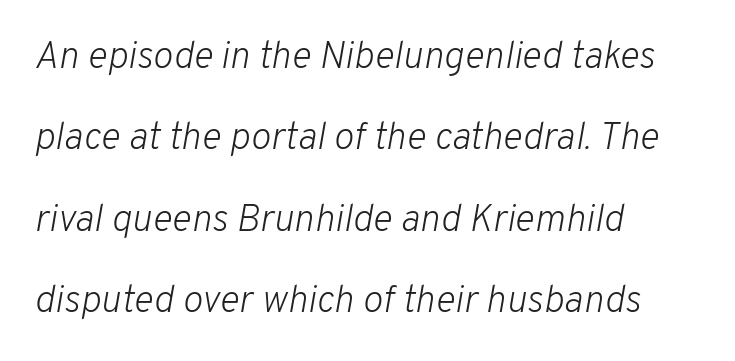
The image shows 38 px light type, italic (leaning right); set left-aligned, loose line spacing (2.14x), normal letter spacing, not underlined; low stroke contrast and a medium x-height.
